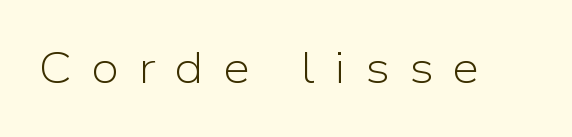
Q: Is the text bold? A: No.
Q: Is the text italic (slanted)? A: No, it is upright.
Q: Is the typeface a serif or a sans-serif typeface? A: Sans-serif.
Q: Is the text underlined? A: No.
Q: Is the spacing between letters normal or unusually wide? A: Unusually wide.
Q: Width (condensed, normal, or wide)? A: Normal.
Q: Stroke contrast? A: Low.
Q: x-height? A: Medium.
Q: Monospaced? A: No.
